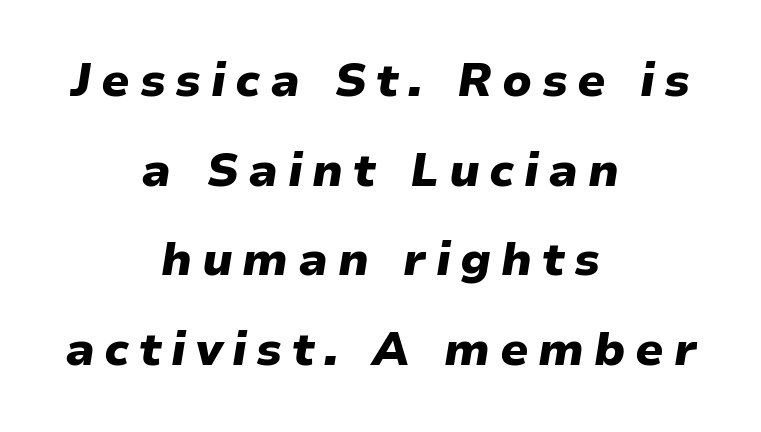
Someone cranked the tracking dial way up on this one. If you drew a line through each stem, it would be angled. The line-height multiplier appears high, well above default. Letters rest on an invisible, unmarked baseline. This sample is center-justified, so both line endings float freely. Typographic density is high because the face is bold.
